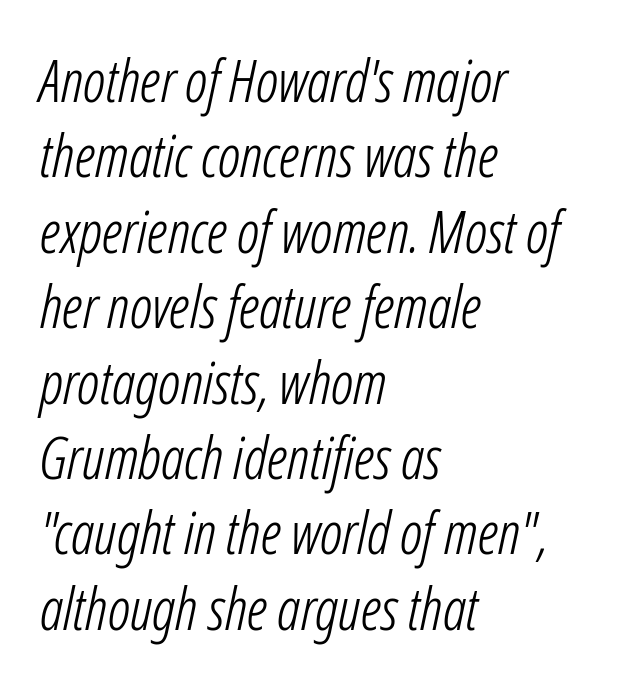
The image shows 58 px light, condensed type, italic (leaning right); set left-aligned, normal line spacing (1.3x), normal letter spacing, not underlined; low stroke contrast and a medium x-height.
